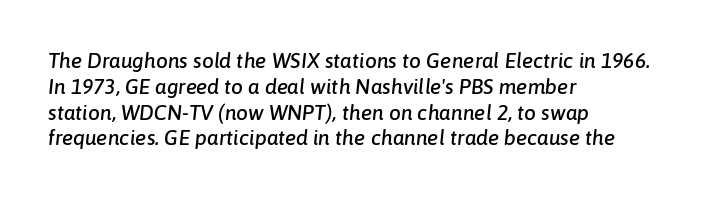
Nobody touched the tracking dial on this one. Check the space under the baseline: it is left empty. Each line starts at the same left margin while the right side varies. Quick note: italic.
